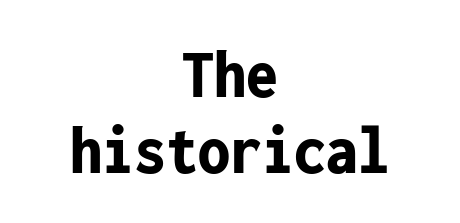
{"serif": "no", "italic": "no", "bold": "yes", "weight": "bold", "width": "condensed", "stroke_contrast": "low", "x_height": "medium", "monospaced": "yes", "underline": "no", "align": "center", "line_spacing": "tight", "line_spacing_ratio": 1.07, "letter_spacing": "normal", "letter_spacing_em": 0.0, "glyph_px": 71}
